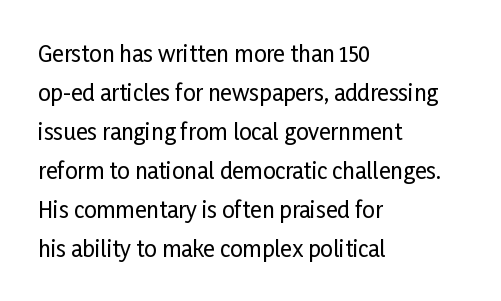
The image shows 22 px text type, upright; set left-aligned, line spacing 1.77x, normal letter spacing, not underlined.
